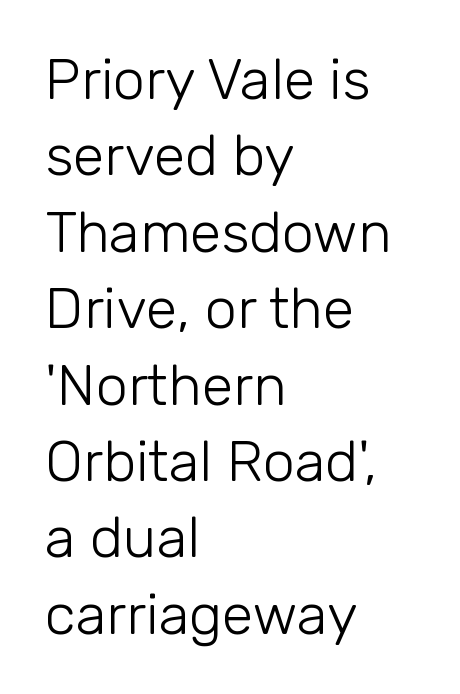
{"serif": "no", "italic": "no", "bold": "no", "weight": "light", "width": "normal", "stroke_contrast": "low", "x_height": "medium", "monospaced": "no", "underline": "no", "align": "left", "line_spacing": "normal", "line_spacing_ratio": 1.34, "letter_spacing": "normal", "letter_spacing_em": 0.0, "glyph_px": 57}
